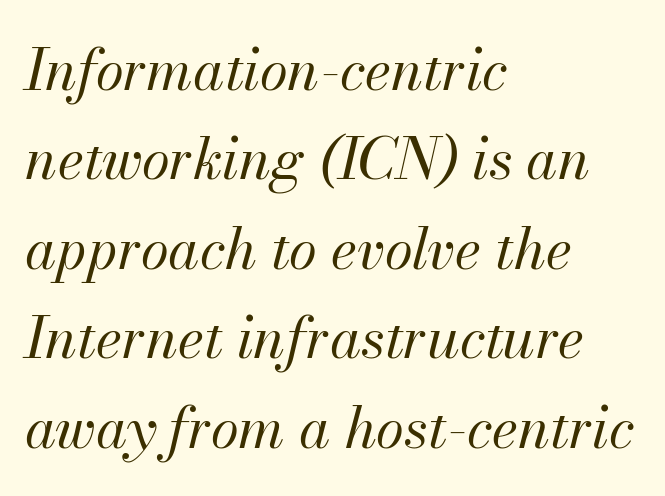
The image shows 57 px regular-weight type, italic (leaning right); set left-aligned, normal line spacing (1.57x), normal letter spacing, not underlined; medium stroke contrast and a small x-height.
